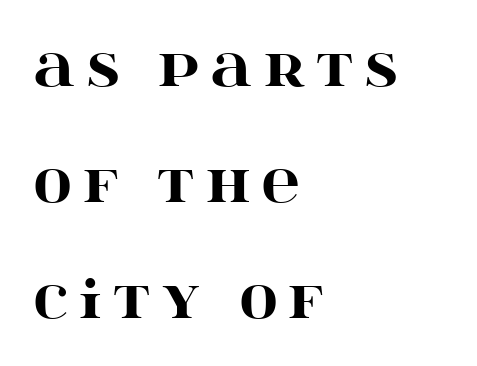
The string is rendered with underlining switched off. Notice how the stems are strictly vertical — no italics here. All the whitespace from short lines collects on the right. These lines have a slow, spaced-out rhythm from letter to letter. Quick note: interline space is abundant. Note the varied advance widths — an 'i' is clearly narrower than an 'm'.
